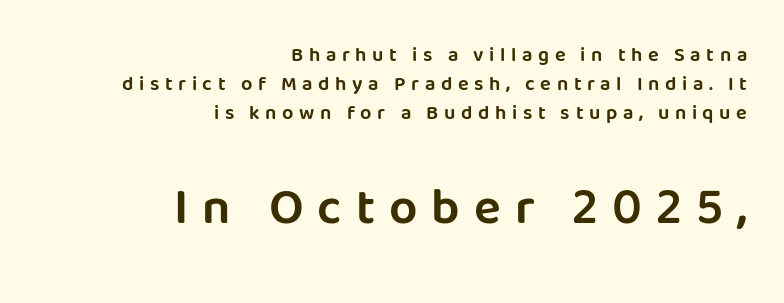
Is there any slant? The stems are plumb. Classification — sans serif. The more generous point size was reserved for the lower chunk. Does the copy run flush right? Yes — the right margin is perfectly even. The passage shown stacks its lines at a standard gap.
